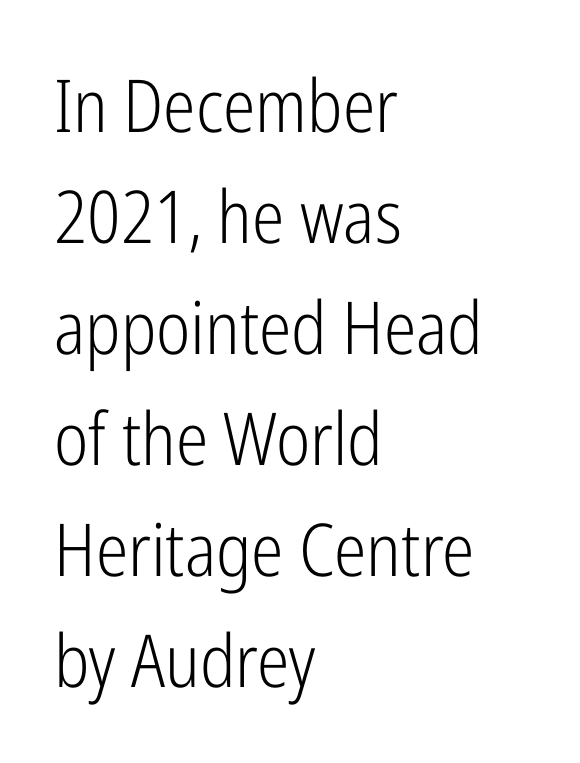
Q: Is the text bold? A: No.
Q: Is the text italic (slanted)? A: No, it is upright.
Q: Is the typeface a serif or a sans-serif typeface? A: Sans-serif.
Q: Is the text underlined? A: No.
Q: How is the paragraph aligned? A: Left-aligned.
Q: Is the spacing between letters normal or unusually wide? A: Normal.
Q: Is the spacing between lines tight, normal or loose? A: Normal.
Q: Width (condensed, normal, or wide)? A: Condensed.
Q: Stroke contrast? A: Low.
Q: x-height? A: Medium.
Q: Monospaced? A: No.
